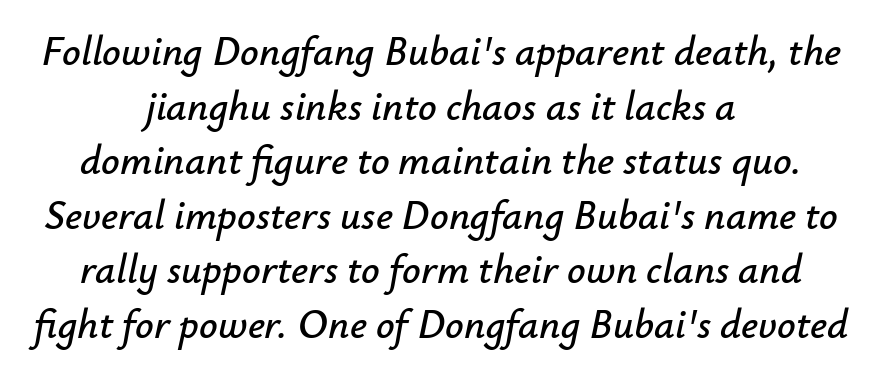
Plain, unruled lines of type. The letterforms sit shoulder to shoulder at normal distance. Notice how descenders clear the ascenders below comfortably — that's standard leading. The setting favours the middle, as headings and verse often do. Here the designer chose a conventional face with non-uniform glyph widths. Compared with ordinary roman type, these characters are visibly tilted.
